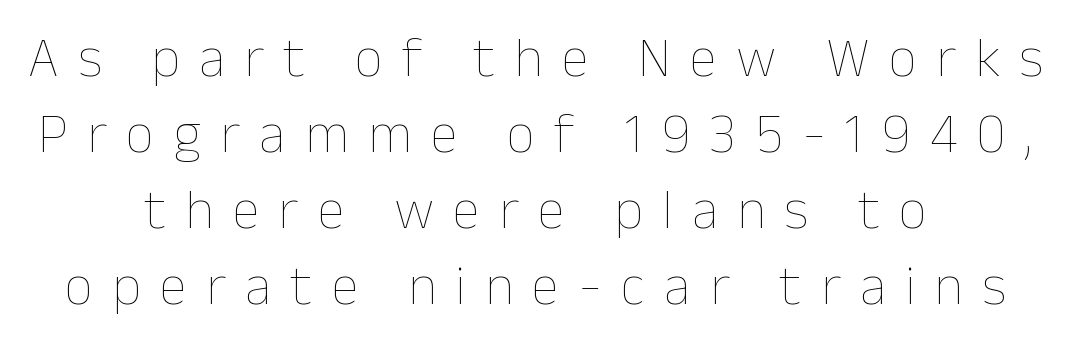
{"italic": "no", "bold": "no", "weight": "thin", "width": "normal", "stroke_contrast": "low", "x_height": "medium", "monospaced": "no", "underline": "no", "align": "center", "line_spacing": "normal", "line_spacing_ratio": 1.36, "letter_spacing": "wide", "letter_spacing_em": 0.34, "glyph_px": 56}
